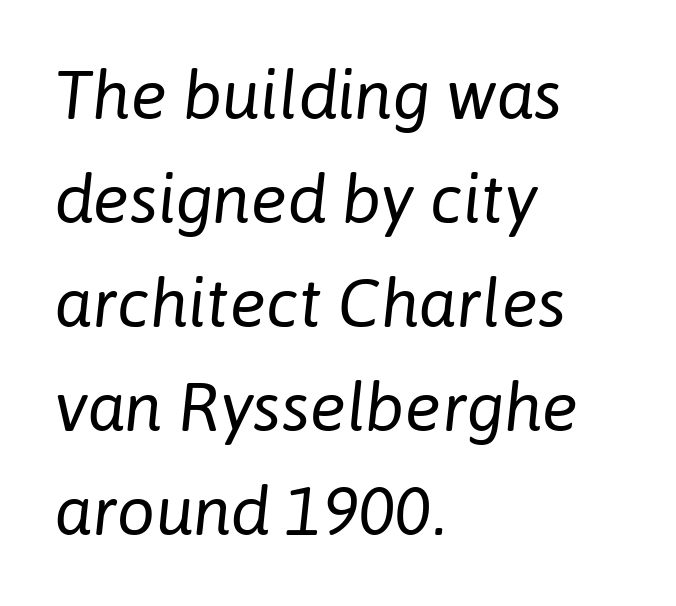
The image shows 68 px regular-weight type, italic (leaning right); set left-aligned, normal line spacing (1.53x), normal letter spacing, not underlined; low stroke contrast and a medium x-height.
